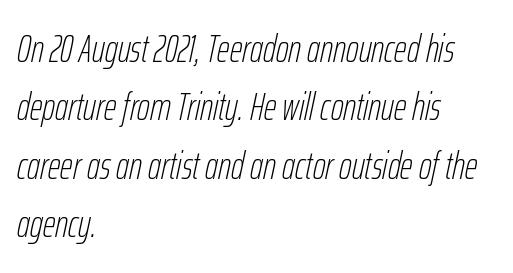
{"italic": "yes", "lean": "right", "slant_degrees": 12, "bold": "no", "weight": "thin", "width": "condensed", "stroke_contrast": "low", "x_height": "medium", "monospaced": "no", "underline": "no", "align": "left", "line_spacing": "normal", "line_spacing_ratio": 1.5, "letter_spacing": "normal", "letter_spacing_em": 0.0, "glyph_px": 39}
